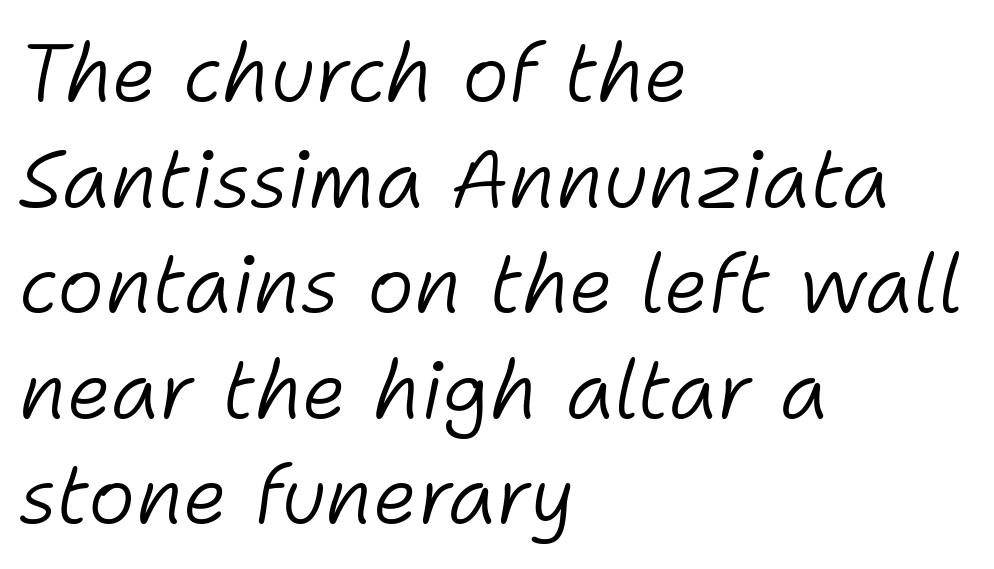
{"italic": "yes", "lean": "right", "slant_degrees": 11, "bold": "no", "weight": "light", "width": "normal", "stroke_contrast": "low", "x_height": "medium", "monospaced": "no", "underline": "no", "align": "left", "line_spacing": "normal", "line_spacing_ratio": 1.32, "letter_spacing": "normal", "letter_spacing_em": 0.0, "glyph_px": 80}
